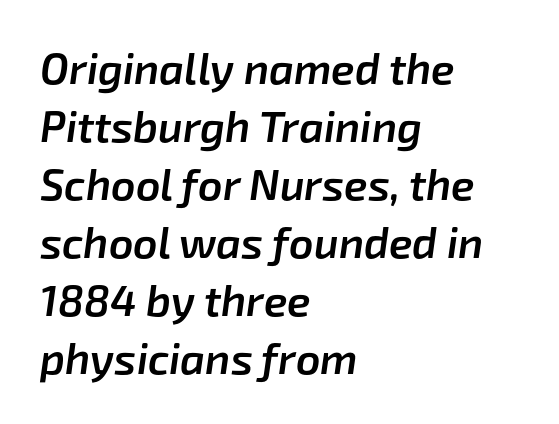
These words are printed semibold, heavier than regular yet not bold. Unmarked baselines from the first word to the last. In CSS terms this would be text-align: left. Observe the lean: these are italic letterforms. Character widths vary here, with narrow letters taking less room than wide ones.
